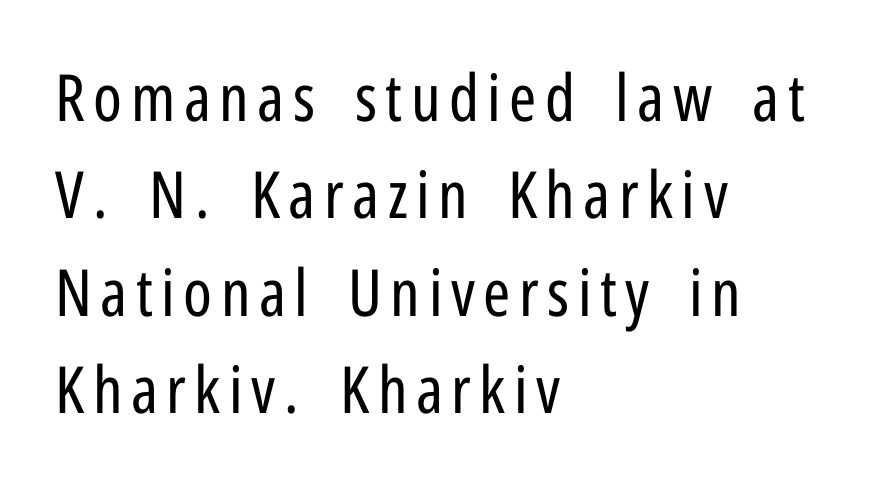
The image shows 65 px regular-weight, condensed sans-serif type, upright; set left-aligned, normal line spacing (1.5x), not underlined; low stroke contrast and a medium x-height.
